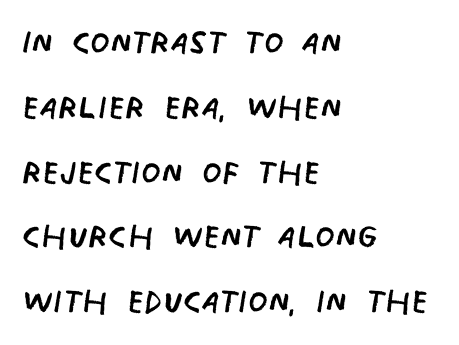
The image shows 45 px regular-weight, condensed sans-serif type; set left-aligned, normal line spacing (1.44x), normal letter spacing, not underlined; low stroke contrast and a large x-height.
